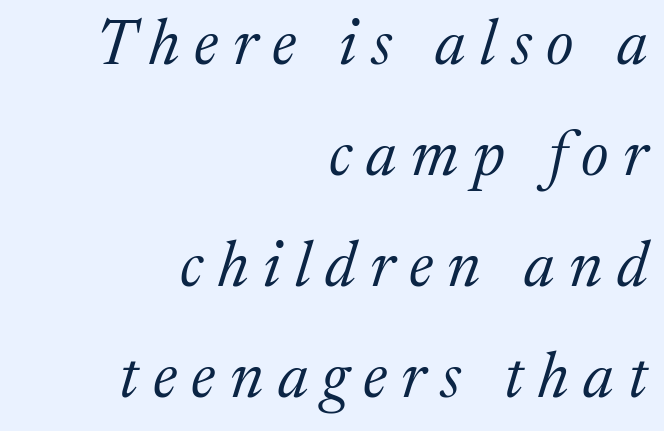
Q: Is the text bold? A: No.
Q: Is the text italic (slanted)? A: Yes, it leans right by about 17 degrees.
Q: Is the typeface a serif or a sans-serif typeface? A: Serif.
Q: Is the text underlined? A: No.
Q: How is the paragraph aligned? A: Right-aligned.
Q: Is the spacing between letters normal or unusually wide? A: Unusually wide.
Q: Width (condensed, normal, or wide)? A: Normal.
Q: Stroke contrast? A: Medium.
Q: x-height? A: Medium.
Q: Monospaced? A: No.
